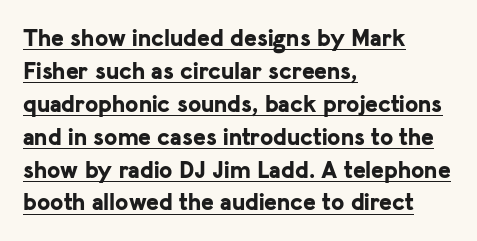
Q: Is the text bold? A: Yes.
Q: Is the text italic (slanted)? A: No, it is upright.
Q: Is the text underlined? A: Yes.
Q: How is the paragraph aligned? A: Left-aligned.
Q: Is the spacing between letters normal or unusually wide? A: Normal.
Q: Is the spacing between lines tight, normal or loose? A: Normal.
